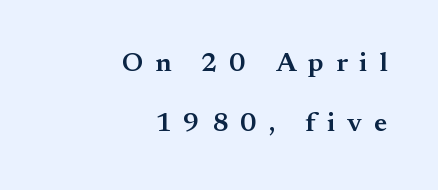
Q: Is the text bold? A: Semi-bold.
Q: Is the text italic (slanted)? A: No, it is upright.
Q: Is the text underlined? A: No.
Q: How is the paragraph aligned? A: Right-aligned.
Q: Is the spacing between letters normal or unusually wide? A: Unusually wide.
Q: Is the spacing between lines tight, normal or loose? A: Loose.
